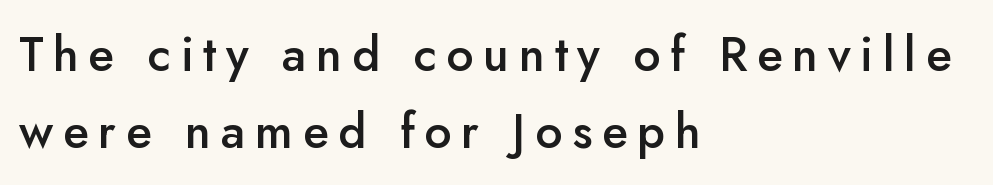
Q: Is the text bold? A: Semi-bold.
Q: Is the text italic (slanted)? A: No, it is upright.
Q: Is the typeface a serif or a sans-serif typeface? A: Sans-serif.
Q: Is the text underlined? A: No.
Q: How is the paragraph aligned? A: Left-aligned.
Q: Is the spacing between letters normal or unusually wide? A: Unusually wide.
Q: Is the spacing between lines tight, normal or loose? A: Normal.
Q: Width (condensed, normal, or wide)? A: Normal.
Q: Stroke contrast? A: Low.
Q: x-height? A: Small.
Q: Monospaced? A: No.
